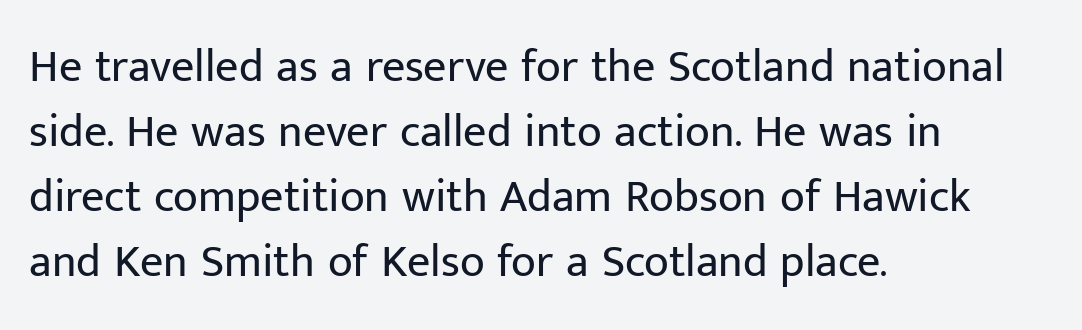
Leading: standard. Nothing sits at the stroke ends, so this counts as sans-serif. Quick note: not italic, upright. A clean baseline with only descenders dipping below it.
